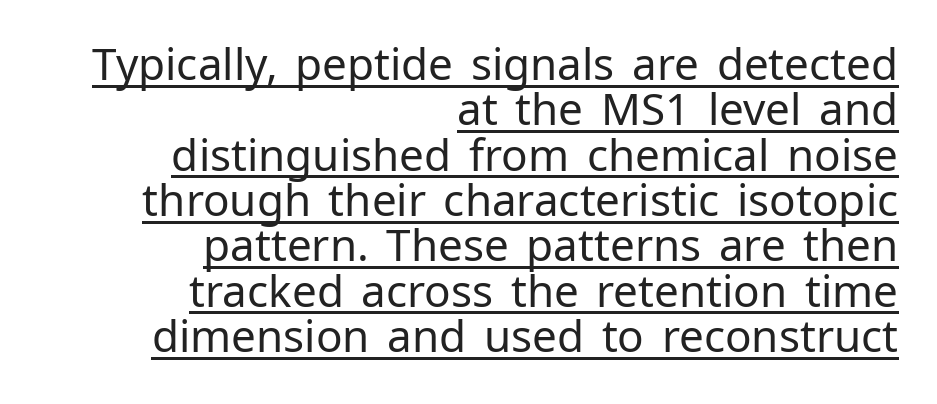
Q: Is the text bold? A: No.
Q: Is the text italic (slanted)? A: No, it is upright.
Q: Is the typeface a serif or a sans-serif typeface? A: Sans-serif.
Q: Is the text underlined? A: Yes.
Q: How is the paragraph aligned? A: Right-aligned.
Q: Is the spacing between letters normal or unusually wide? A: Normal.
Q: Is the spacing between lines tight, normal or loose? A: Tight.
Q: Width (condensed, normal, or wide)? A: Normal.
Q: Stroke contrast? A: Low.
Q: x-height? A: Medium.
Q: Monospaced? A: No.
